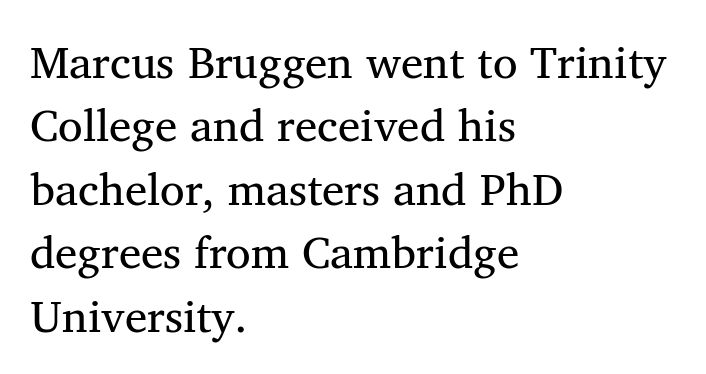
The lines in this sample share a left origin and differ only in where they stop. The rendering uses a moderate line-height, typical for paragraphs. These lines keep a tight, regular rhythm from letter to letter. Regarding serifs, this sample has them.
